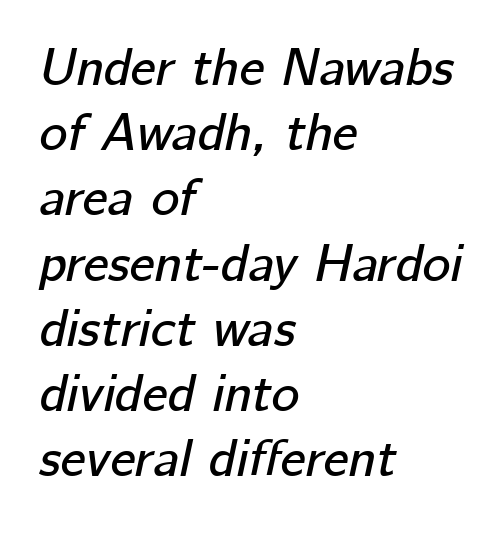
The words here are not underlined. Tracking value appears to be zero — textbook default spacing. Note the varied advance widths — an 'i' is clearly narrower than an 'm'. The ragged edge is on the right, which tells us the setting is flush left. The text carries the slant typical of an italic or oblique font.
